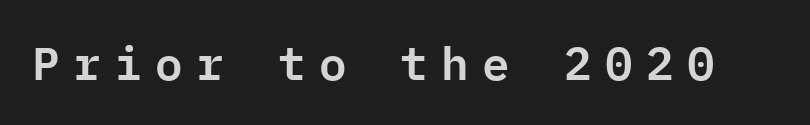
The image shows 46 px sans-serif type, upright, monospaced; set unusually wide letter spacing (+0.29 em), not underlined; low stroke contrast and a medium x-height.
